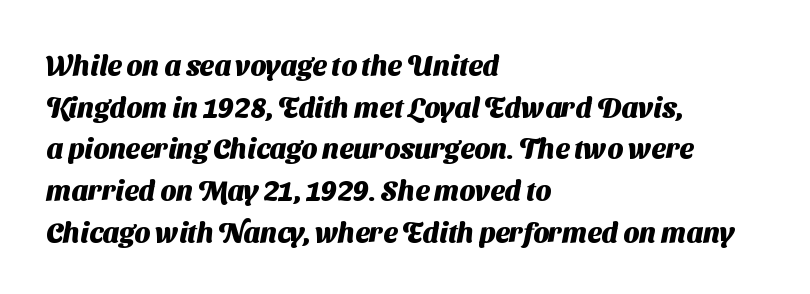
Q: Is the text bold? A: Yes.
Q: Is the typeface a serif or a sans-serif typeface? A: Sans-serif.
Q: Is the text underlined? A: No.
Q: How is the paragraph aligned? A: Left-aligned.
Q: Is the spacing between letters normal or unusually wide? A: Normal.
Q: Is the spacing between lines tight, normal or loose? A: Normal.
Q: Width (condensed, normal, or wide)? A: Normal.
Q: Stroke contrast? A: Medium.
Q: x-height? A: Medium.
Q: Monospaced? A: No.
